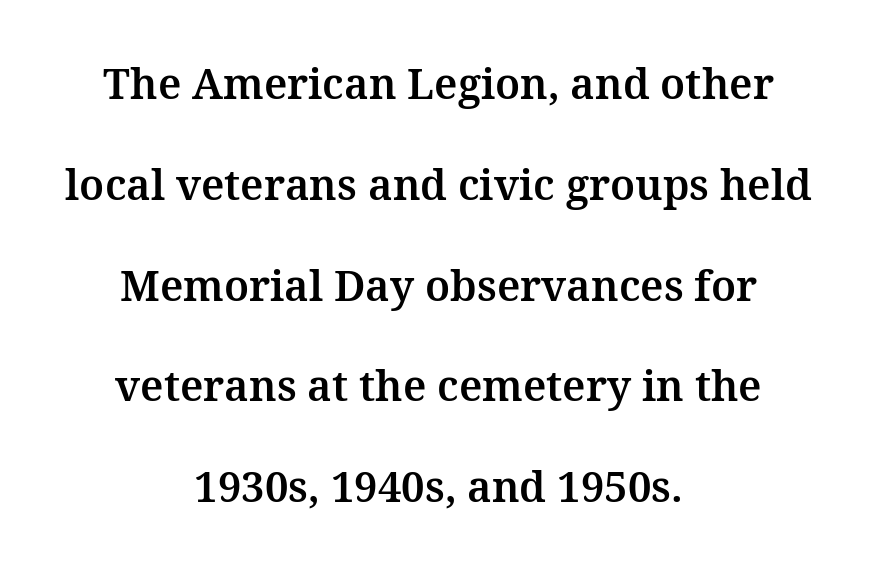
The typeface chosen for these lines features serifs. The rendering uses a large line-height, opening up the rows. The text block is weighted toward neither margin, spreading evenly from the middle. The baseline area is clear.
